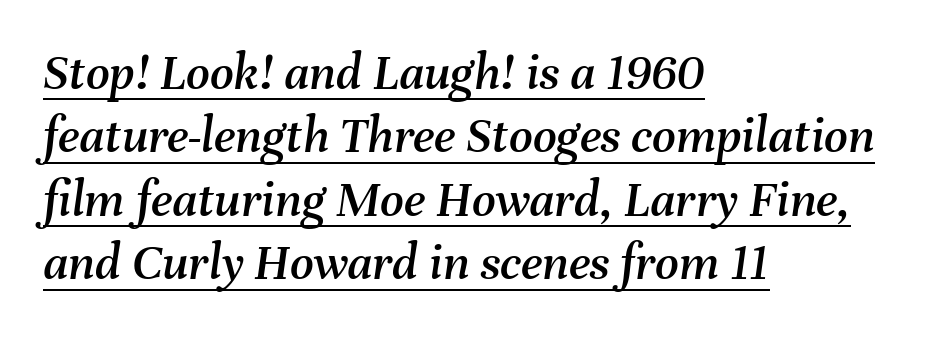
Q: Is the text italic (slanted)? A: Yes, it leans right by about 8 degrees.
Q: Is the text underlined? A: Yes.
Q: How is the paragraph aligned? A: Left-aligned.
Q: Is the spacing between letters normal or unusually wide? A: Normal.
Q: Width (condensed, normal, or wide)? A: Normal.
Q: Stroke contrast? A: Medium.
Q: x-height? A: Medium.
Q: Monospaced? A: No.
